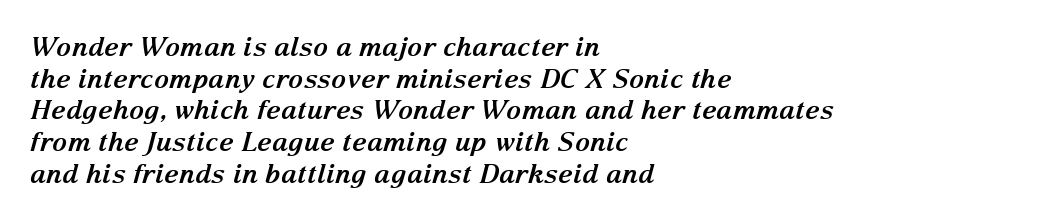
The image shows 26 px bold type, italic (leaning right); set left-aligned, line spacing 1.22x, normal letter spacing, not underlined.
